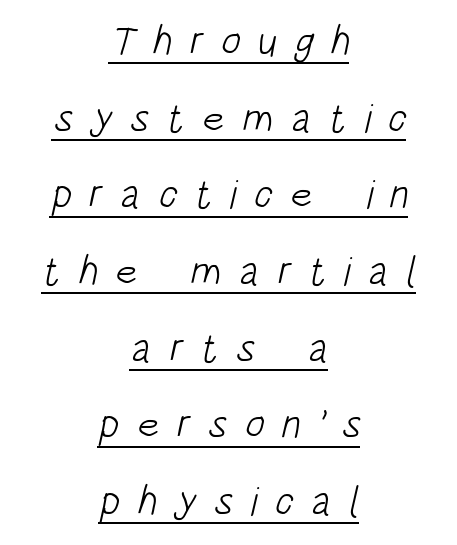
The image shows 41 px light, condensed sans-serif type; set centered, line spacing 1.87x, unusually wide letter spacing (+0.42 em), underlined; low stroke contrast and a large x-height.
